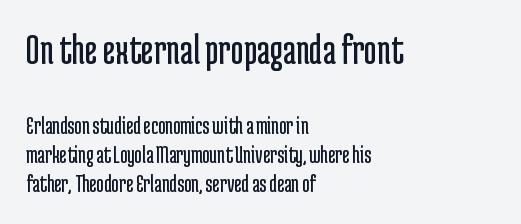
Q: Is the text bold? A: No.
Q: Is the text italic (slanted)? A: No, it is upright.
Q: Is the typeface a serif or a sans-serif typeface? A: Sans-serif.
Q: Is the text underlined? A: No.
Q: How is the paragraph aligned? A: Left-aligned.
Q: Is the spacing between letters normal or unusually wide? A: Normal.
Q: Which block of text is set in a larger size, the first (top) or the second (bottom)? A: The first (top) one.
Q: Width (condensed, normal, or wide)? A: Condensed.
Q: Stroke contrast? A: Low.
Q: x-height? A: Medium.
Q: Monospaced? A: No.
